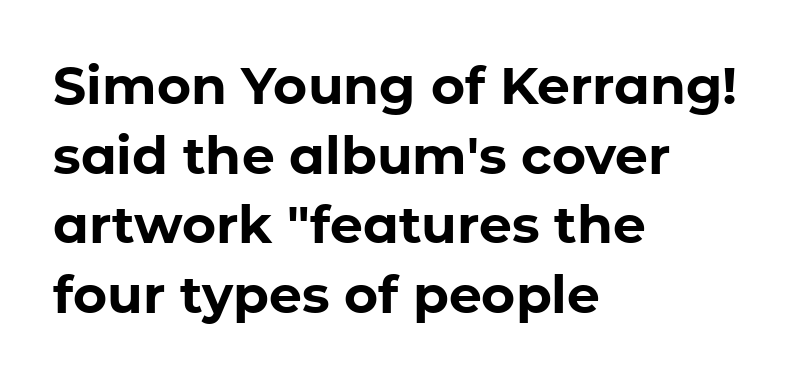
{"serif": "no", "italic": "no", "bold": "yes", "weight": "bold", "width": "normal", "stroke_contrast": "low", "x_height": "medium", "monospaced": "no", "underline": "no", "align": "left", "line_spacing": "normal", "line_spacing_ratio": 1.34, "letter_spacing": "normal", "letter_spacing_em": 0.0, "glyph_px": 52}
